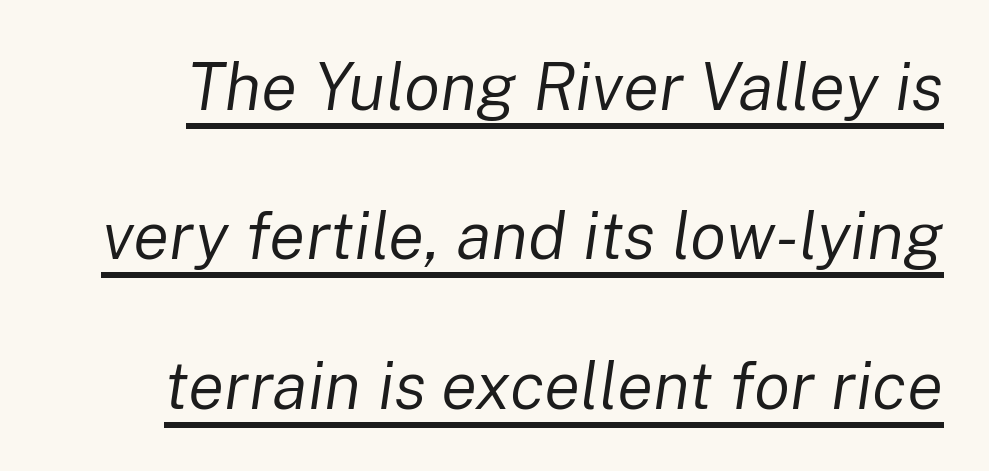
Q: Is the text bold? A: No.
Q: Is the text italic (slanted)? A: Yes, it leans right by about 8 degrees.
Q: Is the text underlined? A: Yes.
Q: Is the spacing between letters normal or unusually wide? A: Normal.
Q: Is the spacing between lines tight, normal or loose? A: Loose.
Q: Width (condensed, normal, or wide)? A: Normal.
Q: Stroke contrast? A: Low.
Q: x-height? A: Medium.
Q: Monospaced? A: No.
